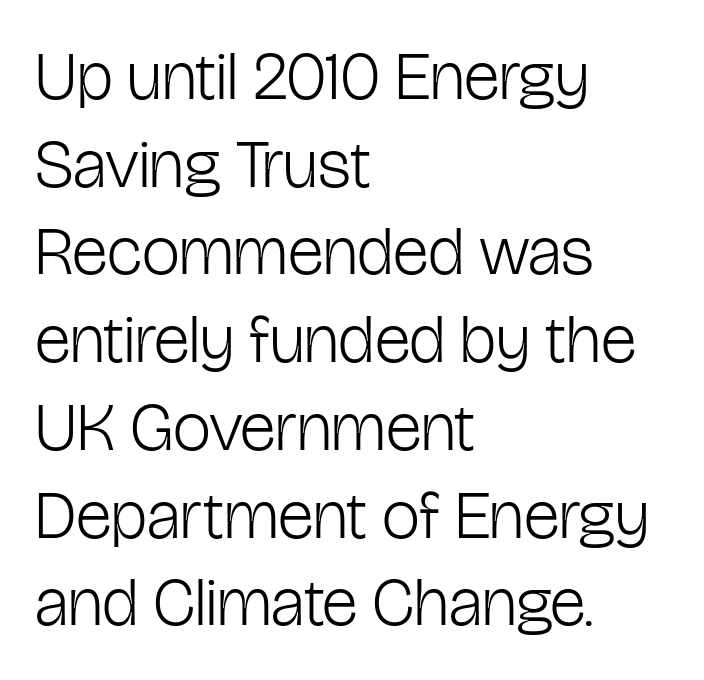
The passage shown is typed in a proportional face where columns would drift. Regarding leading, the lines here are spaced in the standard way. The typography opts for an upright posture over an oblique one. The words here are not underlined. Nothing heavy about these letters — not bold at all.
